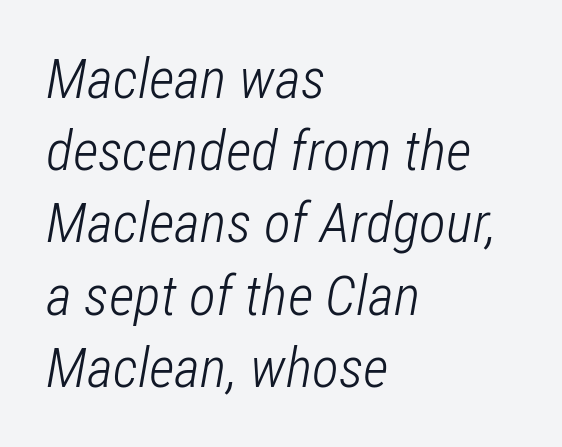
{"italic": "yes", "lean": "right", "slant_degrees": 12, "bold": "no", "weight": "light", "width": "condensed", "stroke_contrast": "low", "x_height": "medium", "monospaced": "no", "underline": "no", "align": "left", "line_spacing": "normal", "line_spacing_ratio": 1.29, "letter_spacing": "normal", "letter_spacing_em": 0.0, "glyph_px": 56}
